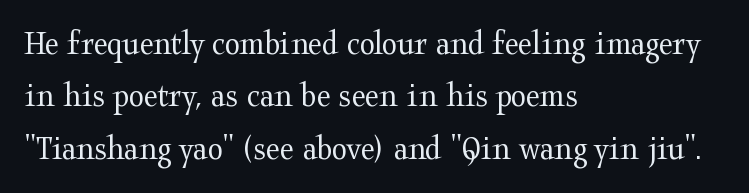
The passage shown stacks its lines at a standard gap. Compared with typical body copy, the letter spacing here is the same. The baseline area is clear. Note the varied advance widths — an 'i' is clearly narrower than an 'm'. The rendering anchors every line to the left-hand side. Yep, those are serifs on the letters.
